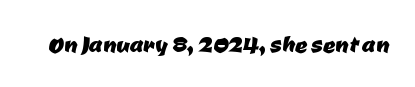
This sample uses a sans-serif face. The baseline area is clear. A typesetter would call this proportional, since set widths differ per character. This sample uses plain, unmodified letter spacing.
